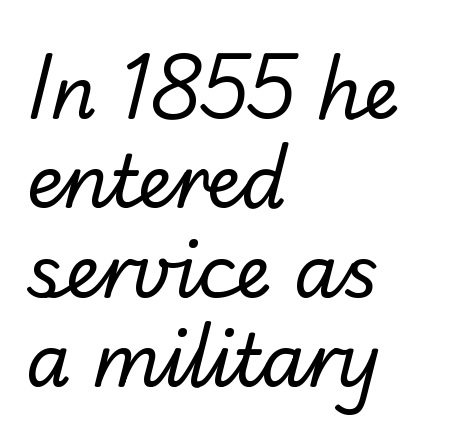
These lines stack with their left ends in a neat column. Is the letter spacing exaggerated? No — it looks like the ordinary default. Nope, no serifs anywhere on these letters. A light-to-regular cut is what we see here. Check under the words: just untouched page.
